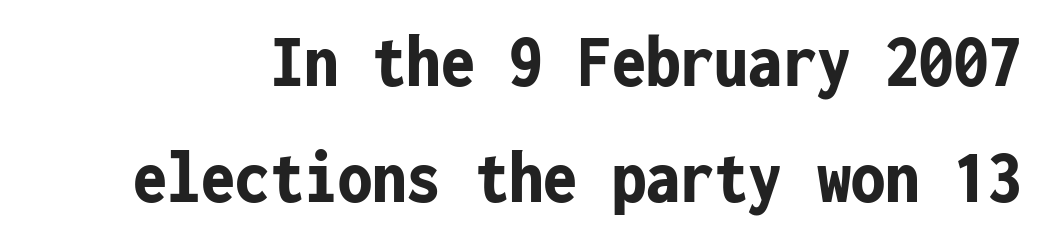
The image shows 76 px bold, condensed sans-serif type, upright, monospaced; set normal line spacing (1.53x), normal letter spacing, not underlined; low stroke contrast and a medium x-height.
